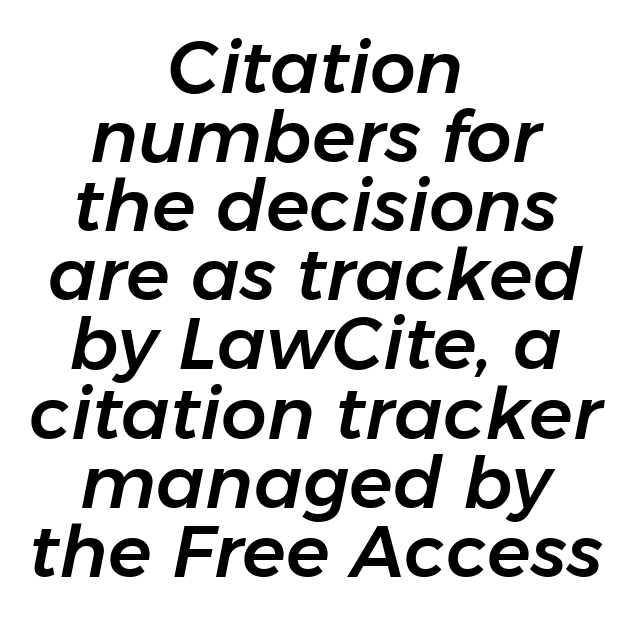
This sample trades vertical openness for compactness between lines. The lines in this sample share a center point and differ in where they start and stop. Proportional: the letters do not fall into vertical columns. Observe the ordinary spacing: letters are neighbours, not strangers. Nobody drew a line under any word here. The font's italic variant was chosen for this text.
